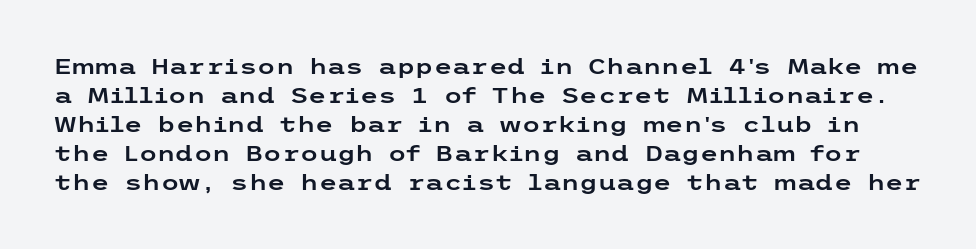
Compared with typical body copy, the letter spacing here is the same. What's the leading like? Ordinary, nothing unusual. This sample uses an upright cut, with every glyph sitting square on the baseline. The foot of each line stays bare and open.
